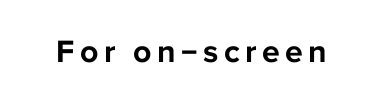
Q: Is the text bold? A: Yes.
Q: Is the text italic (slanted)? A: No, it is upright.
Q: Is the typeface a serif or a sans-serif typeface? A: Sans-serif.
Q: Is the text underlined? A: No.
Q: Width (condensed, normal, or wide)? A: Normal.
Q: Stroke contrast? A: Low.
Q: x-height? A: Medium.
Q: Monospaced? A: No.
